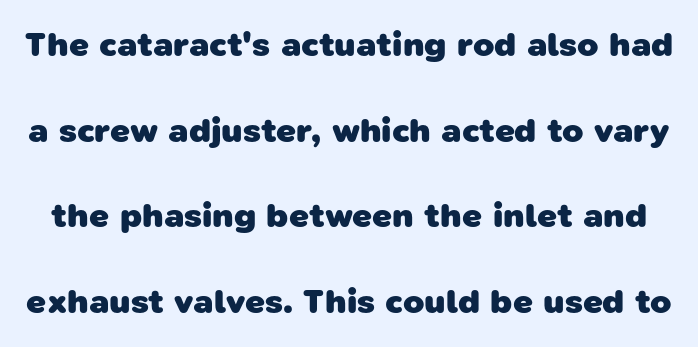
{"serif": "no", "bold": "yes", "weight": "heavy", "width": "normal", "stroke_contrast": "low", "x_height": "medium", "monospaced": "no", "underline": "no", "line_spacing": "loose", "line_spacing_ratio": 2.45, "letter_spacing": "normal", "letter_spacing_em": 0.0, "glyph_px": 35}
